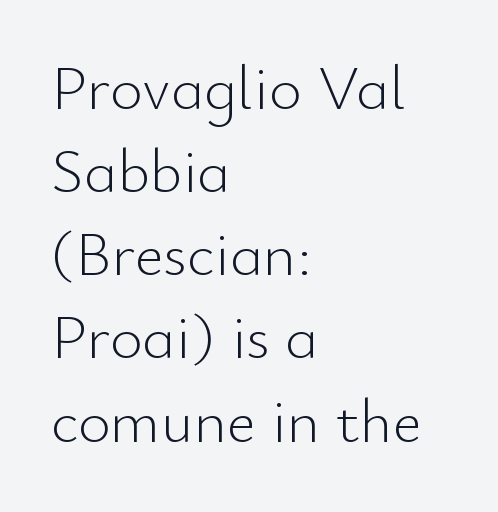
Q: Is the text bold? A: No.
Q: Is the text italic (slanted)? A: No, it is upright.
Q: Is the typeface a serif or a sans-serif typeface? A: Sans-serif.
Q: Is the text underlined? A: No.
Q: How is the paragraph aligned? A: Left-aligned.
Q: Is the spacing between letters normal or unusually wide? A: Normal.
Q: Is the spacing between lines tight, normal or loose? A: Normal.
Q: Width (condensed, normal, or wide)? A: Normal.
Q: Stroke contrast? A: Low.
Q: x-height? A: Small.
Q: Monospaced? A: No.
